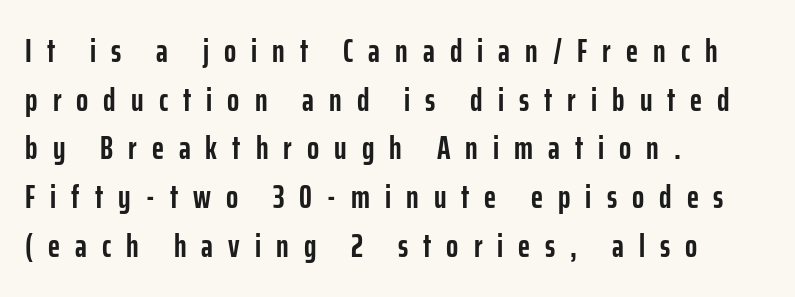
The image shows 32 px semibold, condensed sans-serif type, upright; set left-aligned, normal line spacing (1.52x), unusually wide letter spacing (+0.47 em), not underlined; low stroke contrast and a medium x-height.
